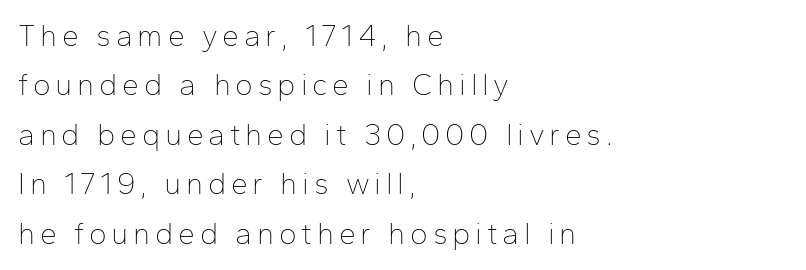
The image shows 30 px thin sans-serif type, upright; set left-aligned, normal line spacing (1.65x), not underlined; low stroke contrast and a medium x-height.
